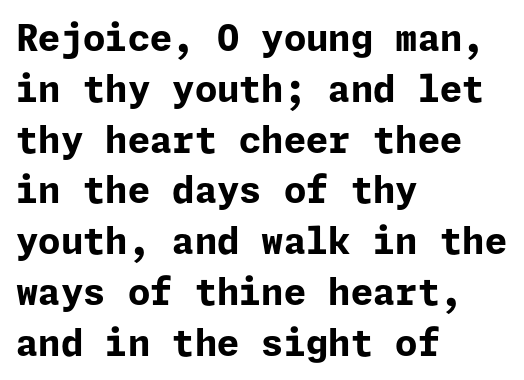
{"serif": "no", "italic": "no", "bold": "yes", "weight": "bold", "width": "normal", "stroke_contrast": "low", "x_height": "medium", "underline": "no", "align": "left", "line_spacing": "normal", "line_spacing_ratio": 1.41, "letter_spacing": "normal", "letter_spacing_em": 0.0, "glyph_px": 36}
